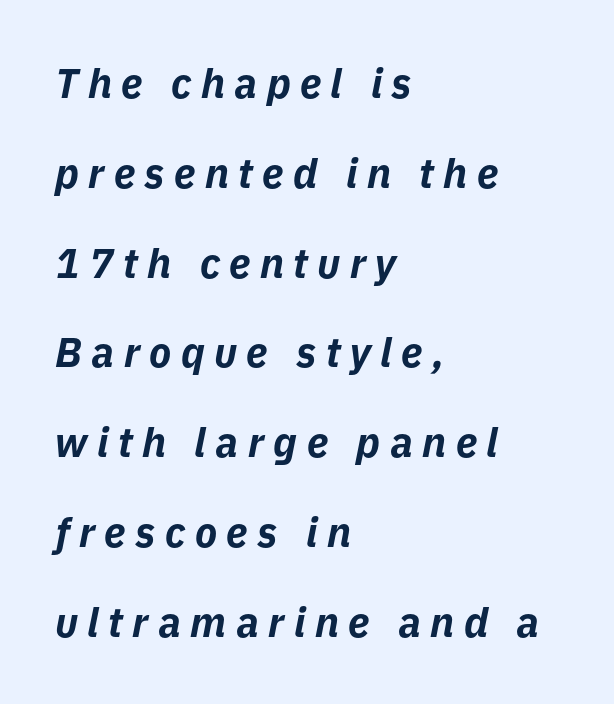
{"italic": "yes", "lean": "right", "slant_degrees": 11, "bold": "yes", "weight": "bold", "width": "normal", "stroke_contrast": "low", "x_height": "medium", "monospaced": "no", "underline": "no", "align": "left", "line_spacing": "loose", "line_spacing_ratio": 2.19, "letter_spacing": "wide", "letter_spacing_em": 0.23, "glyph_px": 41}
